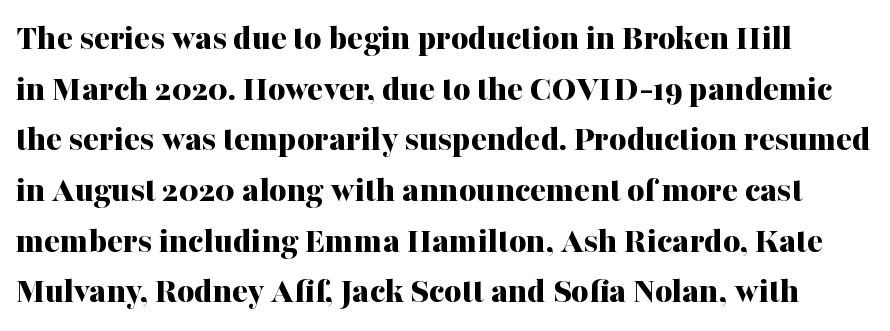
{"serif": "yes", "italic": "no", "bold": "yes", "weight": "bold", "width": "normal", "stroke_contrast": "medium", "x_height": "medium", "monospaced": "no", "underline": "no", "line_spacing": "normal", "line_spacing_ratio": 1.37, "letter_spacing": "normal", "letter_spacing_em": 0.0, "glyph_px": 37}
